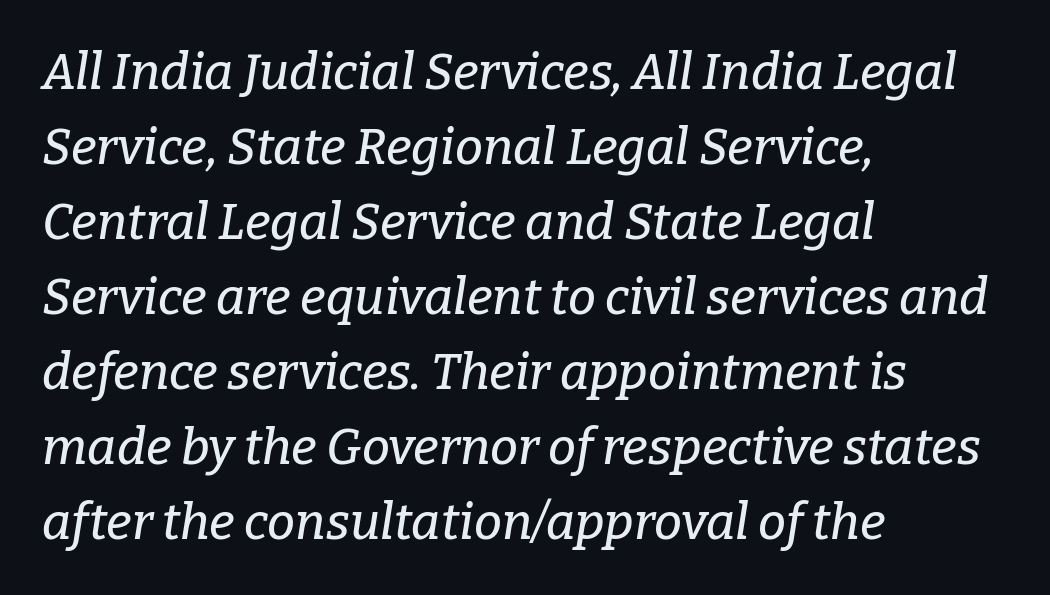
Q: Is the text italic (slanted)? A: Yes, it leans right by about 9 degrees.
Q: Is the typeface a serif or a sans-serif typeface? A: Serif.
Q: Is the text underlined? A: No.
Q: How is the paragraph aligned? A: Left-aligned.
Q: Is the spacing between letters normal or unusually wide? A: Normal.
Q: Is the spacing between lines tight, normal or loose? A: Normal.
Q: Width (condensed, normal, or wide)? A: Normal.
Q: Stroke contrast? A: Low.
Q: x-height? A: Medium.
Q: Monospaced? A: No.
